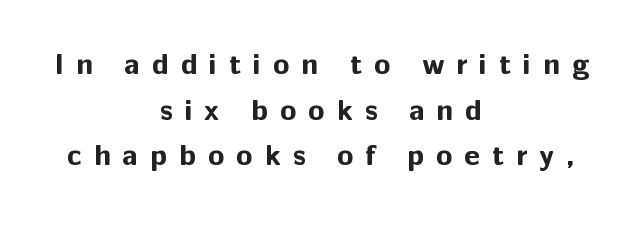
Q: Is the text bold? A: Yes.
Q: Is the text italic (slanted)? A: No, it is upright.
Q: Is the typeface a serif or a sans-serif typeface? A: Sans-serif.
Q: Is the text underlined? A: No.
Q: How is the paragraph aligned? A: Centered.
Q: Is the spacing between letters normal or unusually wide? A: Unusually wide.
Q: Is the spacing between lines tight, normal or loose? A: Normal.
Q: Width (condensed, normal, or wide)? A: Normal.
Q: Stroke contrast? A: Low.
Q: x-height? A: Medium.
Q: Monospaced? A: No.
